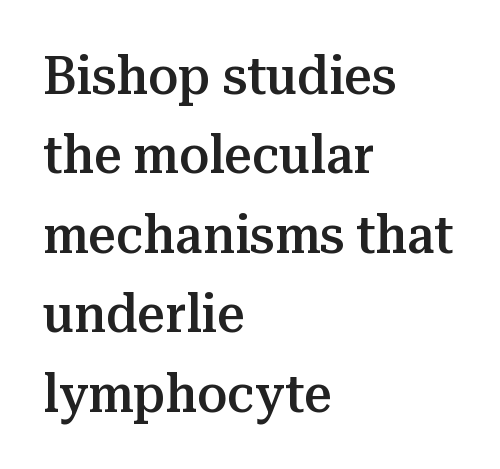
Compared with an ordinary text face, these strokes are moderately heavier — a semibold. Descender tails drop into unmarked territory. Normally led — the rows are evenly, conventionally spaced. Observe the serifs anchoring each vertical stroke in this sample.
